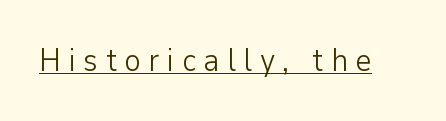
Is this a heavy cut? Hardly; it is regular or lighter. The axis of the letterforms is exactly vertical. A typographer would call this underscored text. I'd call this a sans setting — the letters go barefoot. This sample has the flowing, uneven cadence of proportional lettering.
